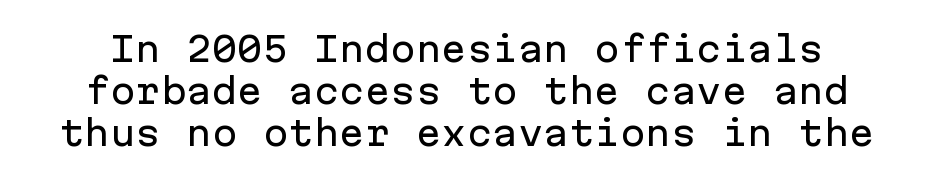
Rendered with straight, roman letterforms. This sample has the even, mechanical cadence of fixed-width lettering. Grotesque or geometric, the face here clearly has no serifs. Words appear dense and cohesive because spacing is normal.
